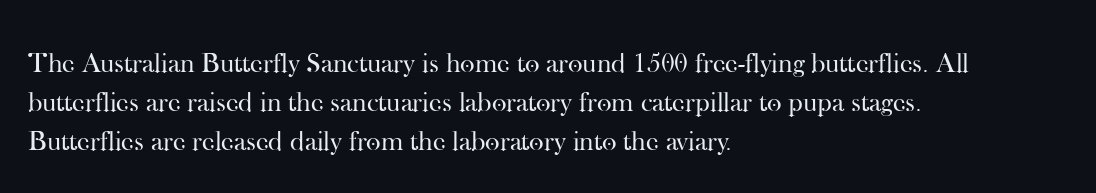
The image shows 28 px regular-weight serif type, upright; set left-aligned, normal line spacing (1.39x), normal letter spacing, not underlined; high stroke contrast and a small x-height.
